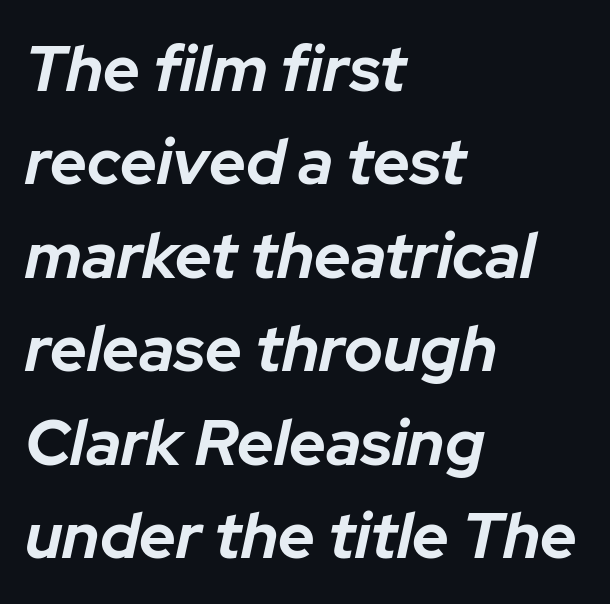
{"italic": "yes", "lean": "right", "slant_degrees": 12, "bold": "yes", "weight": "bold", "width": "normal", "stroke_contrast": "low", "x_height": "medium", "monospaced": "no", "underline": "no", "align": "left", "line_spacing": "normal", "line_spacing_ratio": 1.46, "letter_spacing": "normal", "letter_spacing_em": 0.0, "glyph_px": 64}
